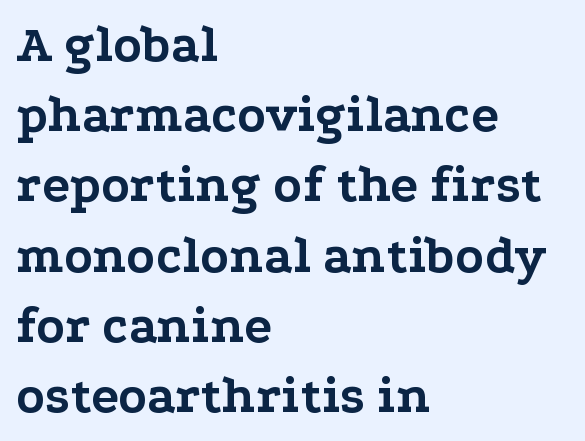
The string is rendered with underlining switched off. The passage is arranged the way most books set body copy — flush left. Think of a printed novel: that variable character pitch is what you see here. Note: serifs present on the glyphs. The letters sit at their default tracking, neither squeezed nor spread.
